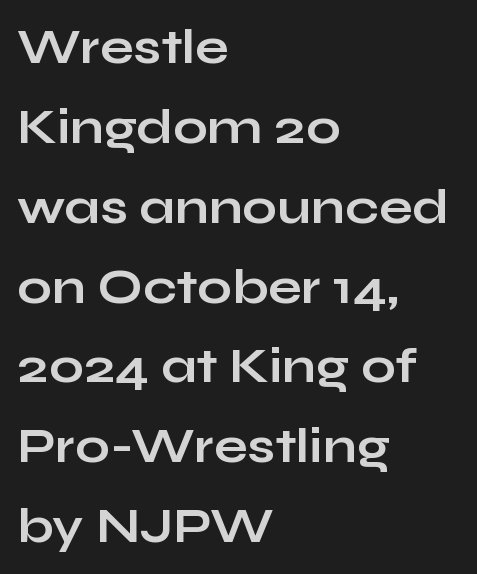
{"serif": "no", "italic": "no", "bold": "yes", "weight": "bold", "width": "wide", "stroke_contrast": "low", "x_height": "medium", "monospaced": "no", "underline": "no", "align": "left", "line_spacing": "normal", "line_spacing_ratio": 1.63, "letter_spacing": "normal", "letter_spacing_em": 0.0, "glyph_px": 49}
